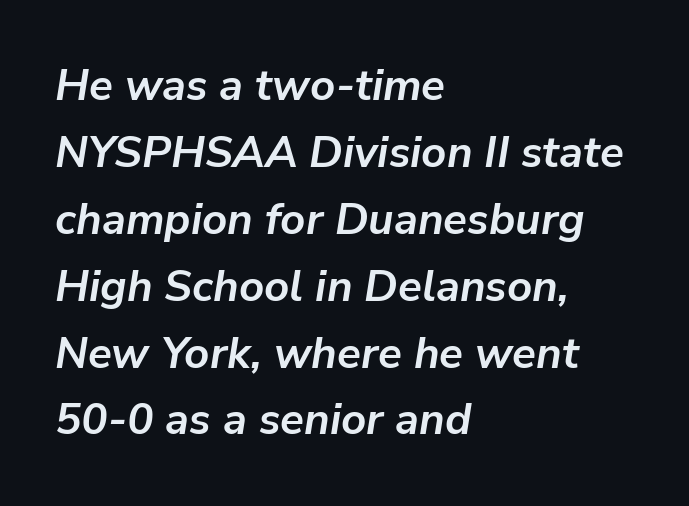
{"italic": "yes", "lean": "right", "slant_degrees": 9, "bold": "yes", "weight": "semibold", "width": "normal", "stroke_contrast": "low", "x_height": "medium", "monospaced": "no", "underline": "no", "align": "left", "line_spacing": "normal", "line_spacing_ratio": 1.52, "letter_spacing": "normal", "letter_spacing_em": 0.0, "glyph_px": 44}
